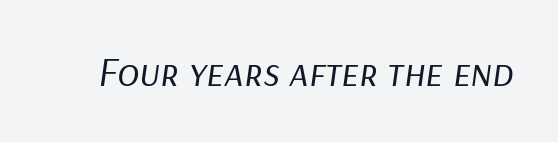
Do the characters align in a grid? No, the font is proportional. In terms of posture, this sample is oblique. The area under the type is left untouched. The letters sit at their default tracking, neither squeezed nor spread. A light-to-regular cut is what we see here.
